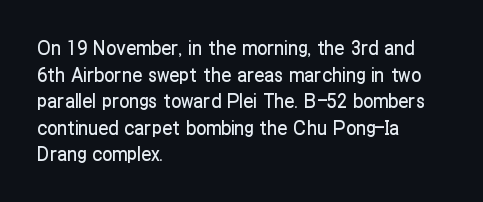
Q: Is the text italic (slanted)? A: No, it is upright.
Q: Is the text underlined? A: No.
Q: How is the paragraph aligned? A: Left-aligned.
Q: Is the spacing between letters normal or unusually wide? A: Normal.
Q: Is the spacing between lines tight, normal or loose? A: Normal.
